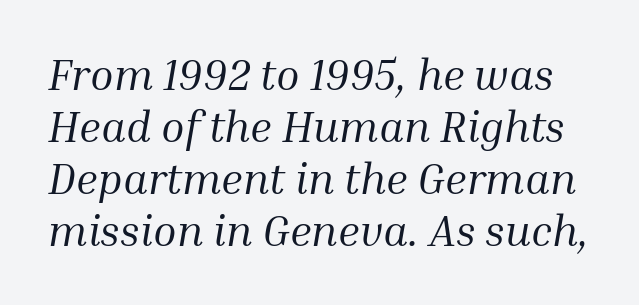
The image shows 43 px regular-weight serif type, italic (leaning right); set line spacing 1.21x, normal letter spacing, not underlined; medium stroke contrast and a medium x-height.
